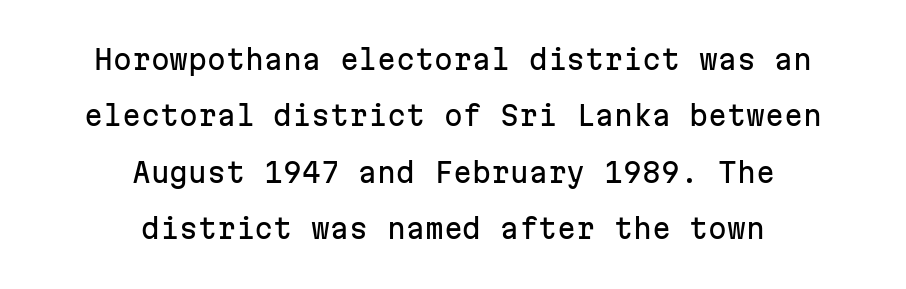
Q: Is the text italic (slanted)? A: No, it is upright.
Q: Is the text underlined? A: No.
Q: How is the paragraph aligned? A: Centered.
Q: Is the spacing between letters normal or unusually wide? A: Normal.
Q: Is the spacing between lines tight, normal or loose? A: Loose.
